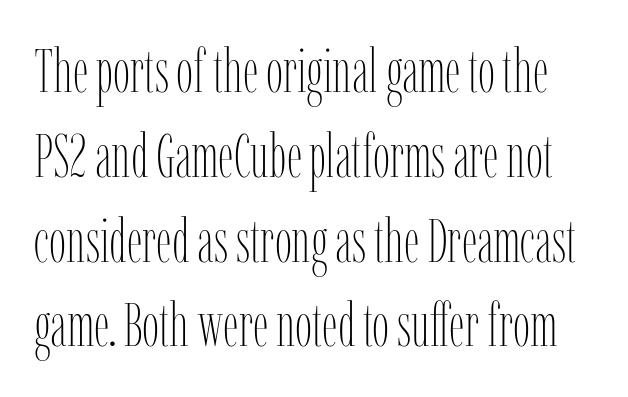
Q: Is the text bold? A: No.
Q: Is the text italic (slanted)? A: No, it is upright.
Q: Is the text underlined? A: No.
Q: Is the spacing between letters normal or unusually wide? A: Normal.
Q: Is the spacing between lines tight, normal or loose? A: Normal.
Q: Width (condensed, normal, or wide)? A: Condensed.
Q: Stroke contrast? A: Low.
Q: x-height? A: Medium.
Q: Monospaced? A: No.
